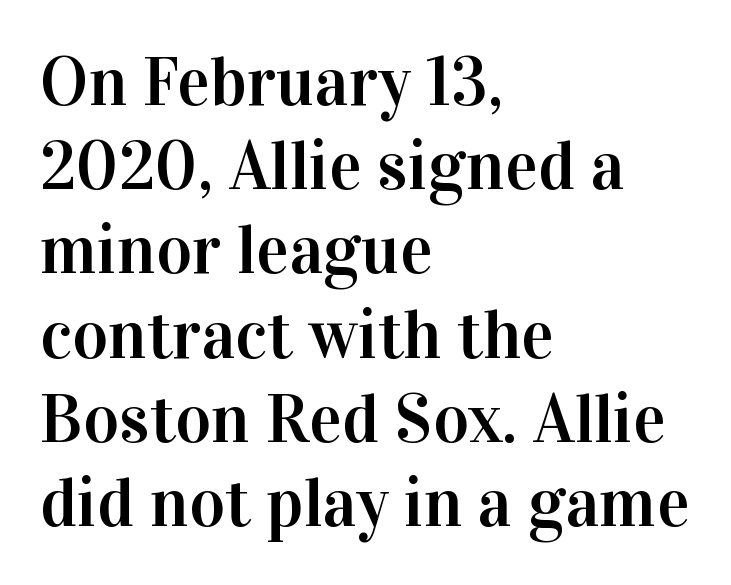
{"serif": "yes", "italic": "no", "width": "normal", "stroke_contrast": "high", "x_height": "medium", "monospaced": "no", "underline": "no", "align": "left", "line_spacing_ratio": 1.22, "letter_spacing": "normal", "letter_spacing_em": 0.0, "glyph_px": 69}
